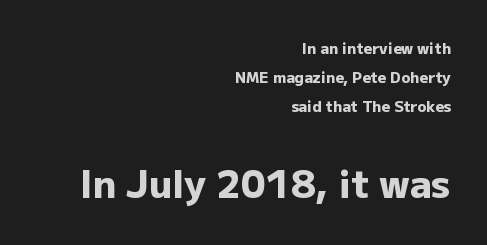
The image shows 38 px heavy sans-serif type, upright; set right-aligned, loose line spacing (1.92x), normal letter spacing, not underlined; the second (bottom) block is 2.53x larger; low stroke contrast and a medium x-height.
